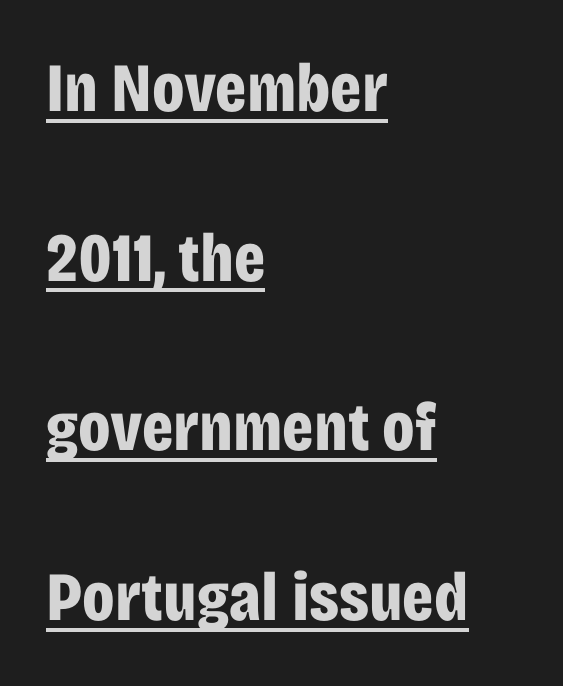
Q: Is the text bold? A: Yes.
Q: Is the text italic (slanted)? A: No, it is upright.
Q: Is the typeface a serif or a sans-serif typeface? A: Sans-serif.
Q: Is the text underlined? A: Yes.
Q: How is the paragraph aligned? A: Left-aligned.
Q: Is the spacing between letters normal or unusually wide? A: Normal.
Q: Is the spacing between lines tight, normal or loose? A: Loose.
Q: Width (condensed, normal, or wide)? A: Condensed.
Q: Stroke contrast? A: Low.
Q: x-height? A: Large.
Q: Monospaced? A: No.
